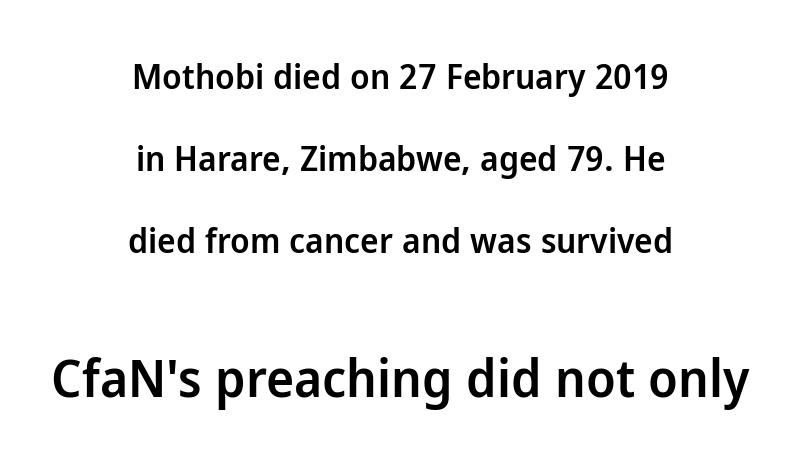
{"serif": "no", "italic": "no", "bold": "semi", "weight": "semibold", "width": "normal", "stroke_contrast": "low", "x_height": "medium", "monospaced": "no", "underline": "no", "align": "center", "line_spacing": "loose", "line_spacing_ratio": 2.35, "letter_spacing": "normal", "letter_spacing_em": 0.0, "larger_block": "second", "size_ratio": 1.51, "glyph_px": 53}
